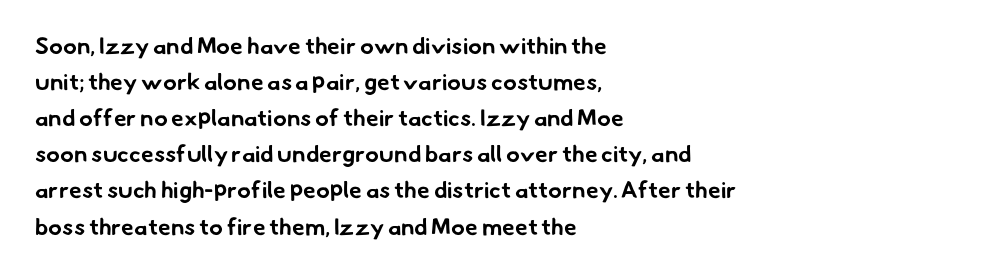
Q: Is the text bold? A: Yes.
Q: Is the text underlined? A: No.
Q: How is the paragraph aligned? A: Left-aligned.
Q: Is the spacing between letters normal or unusually wide? A: Normal.
Q: Is the spacing between lines tight, normal or loose? A: Normal.
